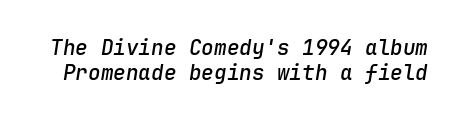
Q: Is the text bold? A: Semi-bold.
Q: Is the text italic (slanted)? A: Yes, it leans right by about 9 degrees.
Q: Is the text underlined? A: No.
Q: Is the spacing between letters normal or unusually wide? A: Normal.
